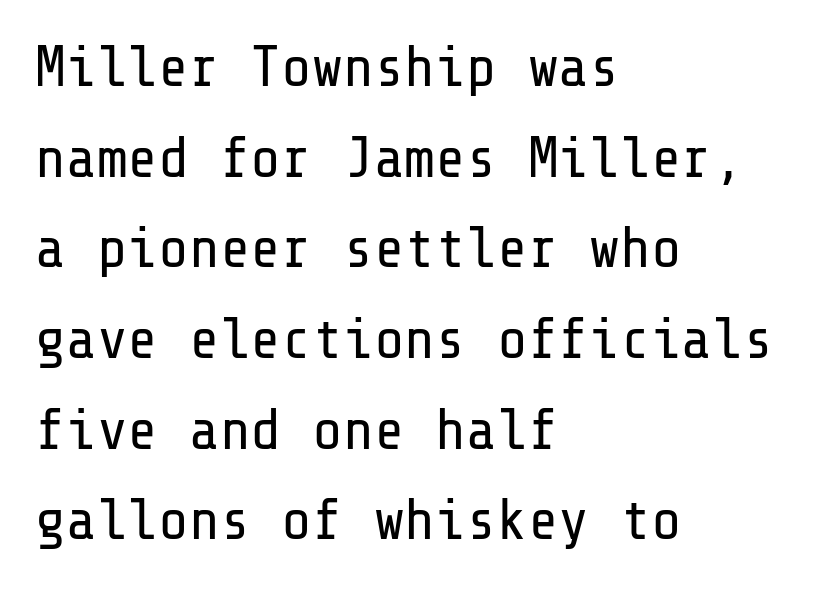
Q: Is the text bold? A: No.
Q: Is the text italic (slanted)? A: No, it is upright.
Q: Is the typeface a serif or a sans-serif typeface? A: Sans-serif.
Q: Is the text underlined? A: No.
Q: How is the paragraph aligned? A: Left-aligned.
Q: Is the spacing between letters normal or unusually wide? A: Normal.
Q: Is the spacing between lines tight, normal or loose? A: Normal.
Q: Width (condensed, normal, or wide)? A: Normal.
Q: Stroke contrast? A: Low.
Q: x-height? A: Medium.
